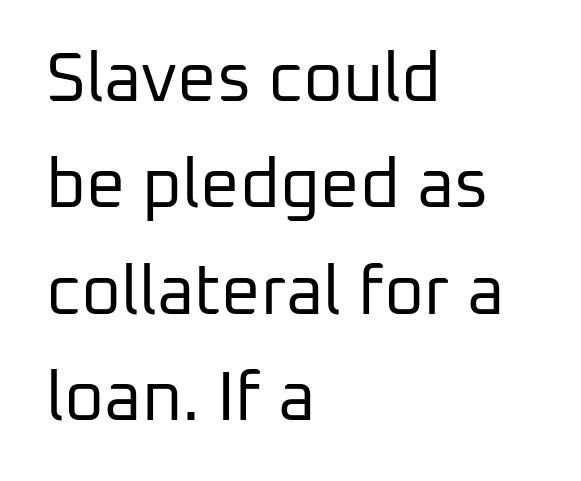
The image shows 69 px regular-weight sans-serif type, upright; set left-aligned, normal line spacing (1.54x), normal letter spacing, not underlined; low stroke contrast and a medium x-height.
